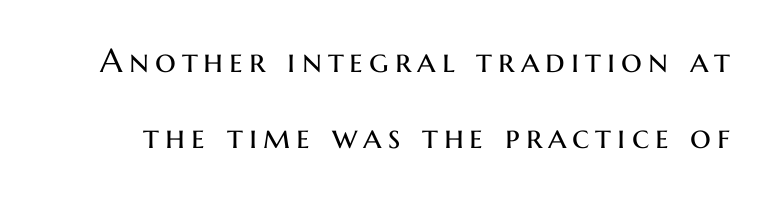
Q: Is the text bold? A: No.
Q: Is the text italic (slanted)? A: No, it is upright.
Q: Is the typeface a serif or a sans-serif typeface? A: Sans-serif.
Q: Is the text underlined? A: No.
Q: Is the spacing between lines tight, normal or loose? A: Loose.
Q: Width (condensed, normal, or wide)? A: Normal.
Q: Stroke contrast? A: Medium.
Q: x-height? A: Medium.
Q: Monospaced? A: No.
